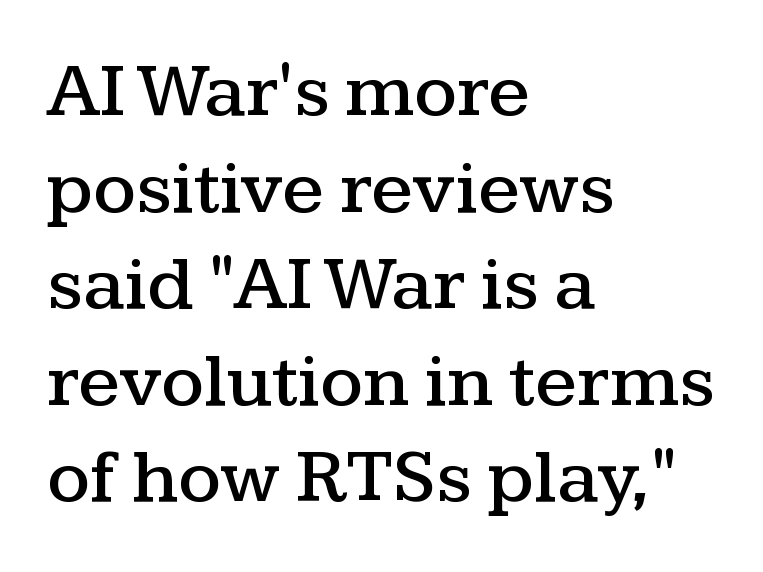
Letterform terminals end in serifs throughout the passage. Where is the straight margin? On the left. This sample keeps an unexceptional amount of space between lines. Unlike italic type, these characters show no tilt at all.
